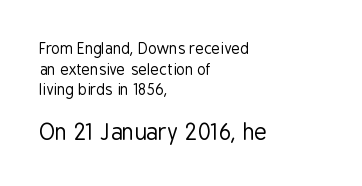
The image shows 22 px text type, upright; set left-aligned, normal line spacing (1.38x), normal letter spacing, not underlined; the second (bottom) block is 1.47x larger.
